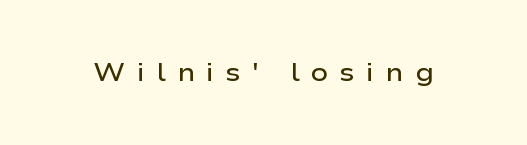
{"italic": "no", "bold": "semi", "underline": "no", "letter_spacing": "wide", "letter_spacing_em": 0.43, "glyph_px": 26}
